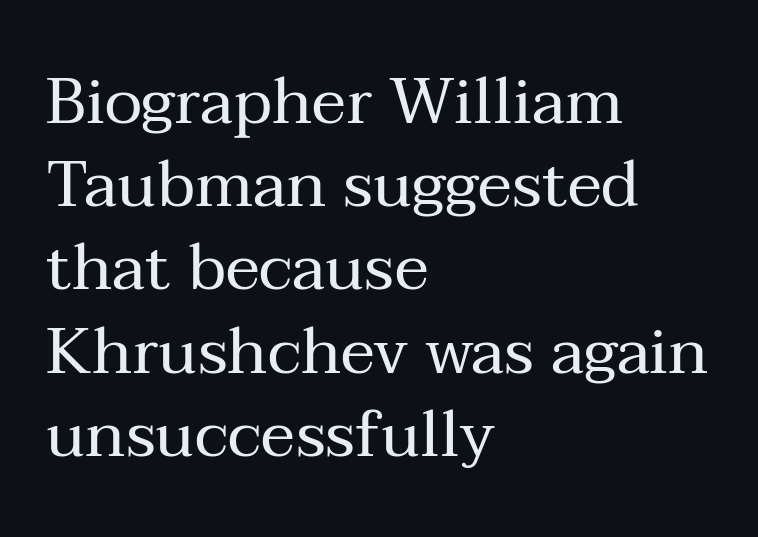
The image shows 65 px regular-weight serif type, upright; set left-aligned, normal line spacing (1.28x), normal letter spacing, not underlined; medium stroke contrast and a medium x-height.
